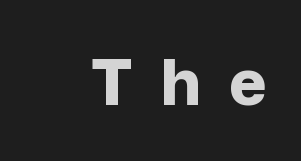
Style check: upright. The glyphs in this specimen are sans serif. Caption: bold face, heavy strokes. Each word looks stretched out because of the extra space between its letters. Do the characters align in a grid? No, the font is proportional. Glance below the letters and you will spot only blank space.
